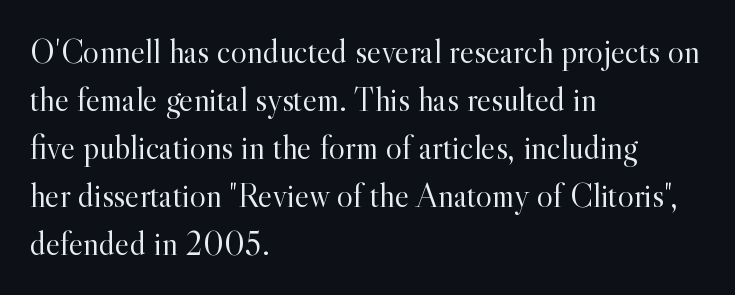
The image shows 34 px light serif type, upright; set left-aligned, normal line spacing (1.41x), normal letter spacing, not underlined; a small x-height.
